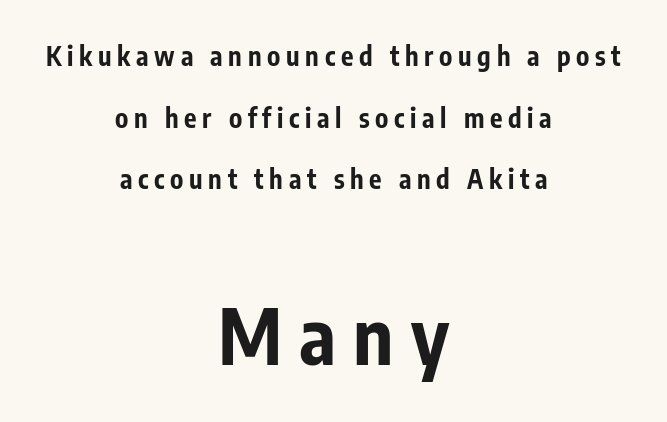
The image shows 77 px bold, condensed sans-serif type, upright; set centered, loose line spacing (2.37x), unusually wide letter spacing (+0.22 em), not underlined; the second (bottom) block is 2.96x larger; low stroke contrast and a medium x-height.
